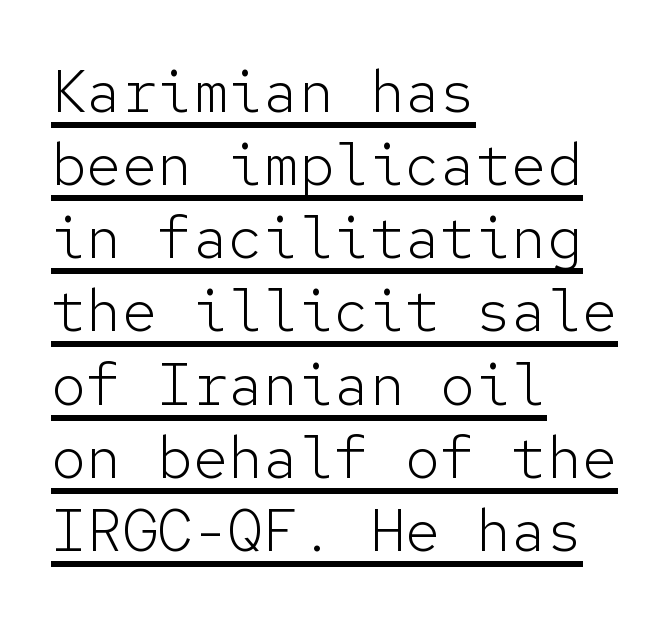
The axis of the letterforms is exactly vertical. Caption: face not bold, strokes unweighted. These lines are set flush left with a ragged right edge. Caption: lettering with a line underneath. Letterform terminals end flat and unadorned throughout the passage. Characters follow at the spacing the type designer built in.
